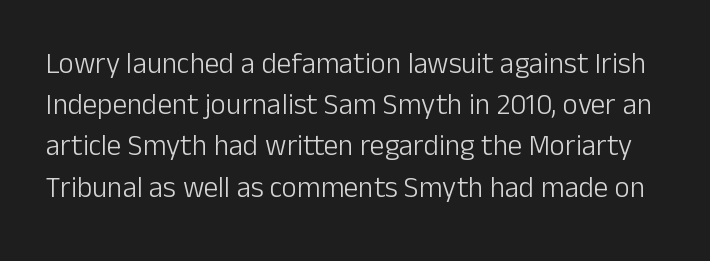
Q: Is the text bold? A: No.
Q: Is the text italic (slanted)? A: No, it is upright.
Q: Is the typeface a serif or a sans-serif typeface? A: Sans-serif.
Q: Is the text underlined? A: No.
Q: Is the spacing between letters normal or unusually wide? A: Normal.
Q: Is the spacing between lines tight, normal or loose? A: Normal.
Q: Width (condensed, normal, or wide)? A: Normal.
Q: Stroke contrast? A: Low.
Q: x-height? A: Medium.
Q: Monospaced? A: No.
